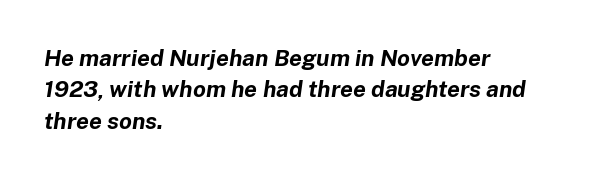
{"italic": "yes", "lean": "right", "slant_degrees": 8, "bold": "yes", "underline": "no", "align": "left", "line_spacing": "normal", "line_spacing_ratio": 1.36, "letter_spacing": "normal", "letter_spacing_em": 0.0, "glyph_px": 23}
